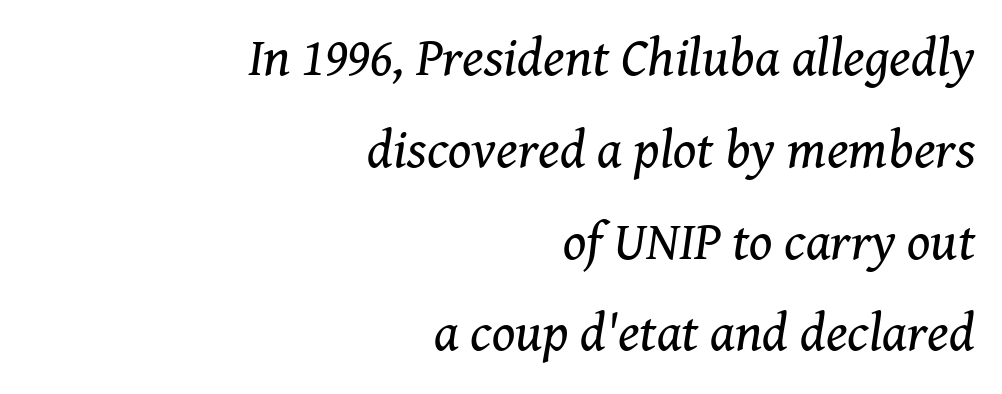
The image shows 54 px regular-weight serif type, italic (leaning right); set right-aligned, normal line spacing (1.7x), normal letter spacing, not underlined; medium stroke contrast and a medium x-height.
